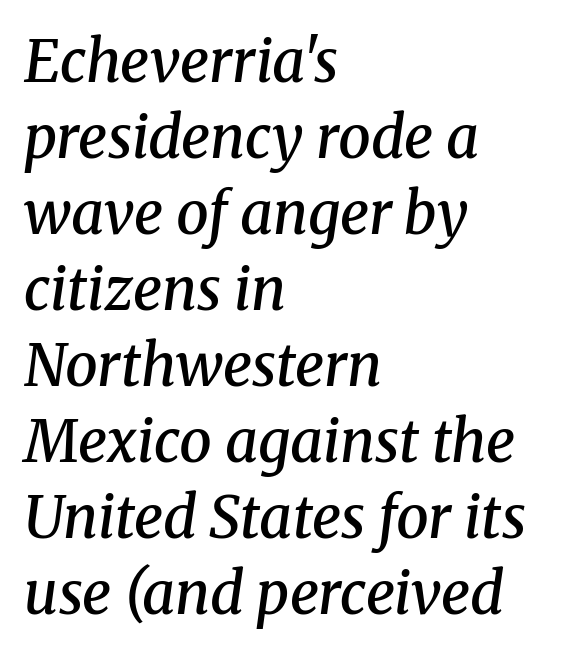
The image shows 58 px semibold serif type, italic (leaning right); set left-aligned, normal line spacing (1.31x), normal letter spacing, not underlined; medium stroke contrast and a medium x-height.
